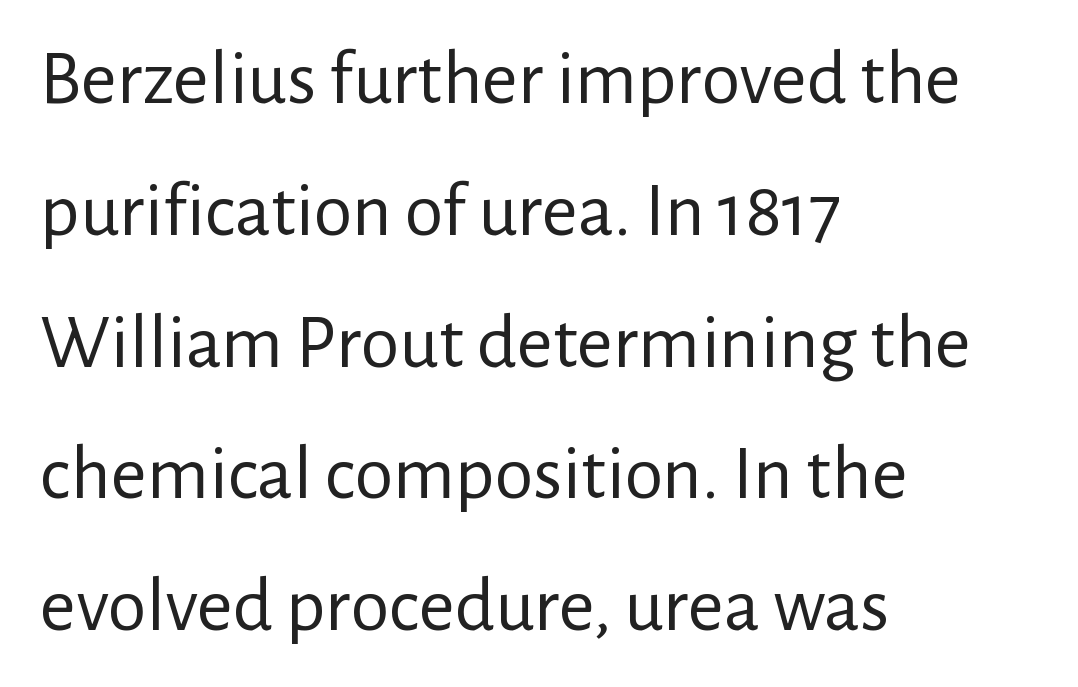
The image shows 78 px regular-weight sans-serif type, upright; set left-aligned, normal line spacing (1.69x), normal letter spacing, not underlined; low stroke contrast and a medium x-height.
